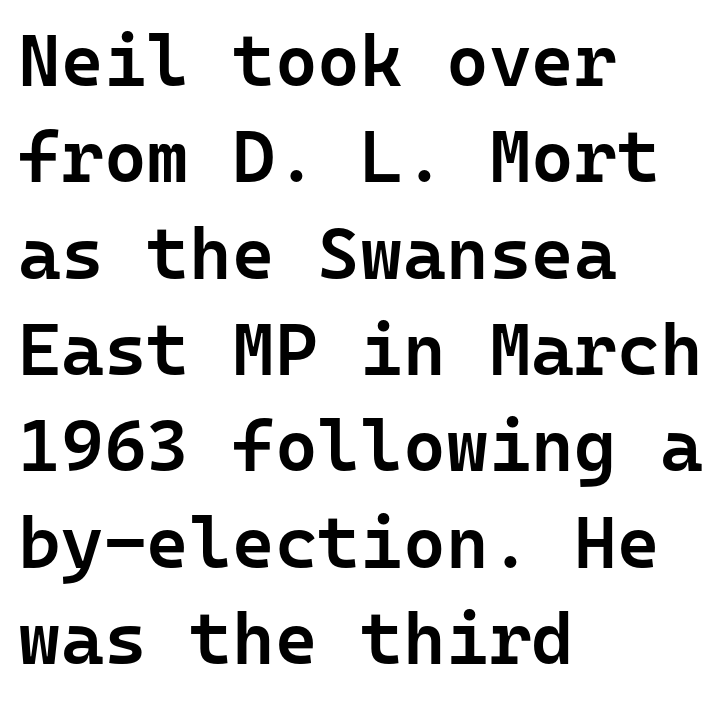
{"serif": "no", "italic": "no", "bold": "semi", "weight": "semibold", "width": "normal", "stroke_contrast": "low", "x_height": "medium", "monospaced": "yes", "underline": "no", "align": "left", "line_spacing": "normal", "line_spacing_ratio": 1.32, "letter_spacing": "normal", "letter_spacing_em": 0.0, "glyph_px": 73}
